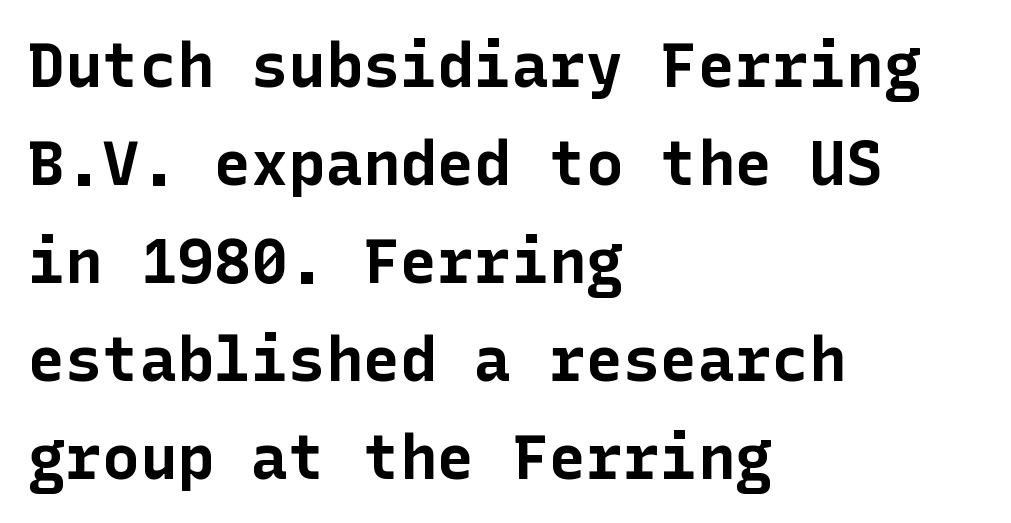
Q: Is the text bold? A: Yes.
Q: Is the text italic (slanted)? A: No, it is upright.
Q: Is the typeface a serif or a sans-serif typeface? A: Sans-serif.
Q: Is the text underlined? A: No.
Q: How is the paragraph aligned? A: Left-aligned.
Q: Is the spacing between letters normal or unusually wide? A: Normal.
Q: Is the spacing between lines tight, normal or loose? A: Normal.
Q: Width (condensed, normal, or wide)? A: Normal.
Q: Stroke contrast? A: Low.
Q: x-height? A: Medium.
